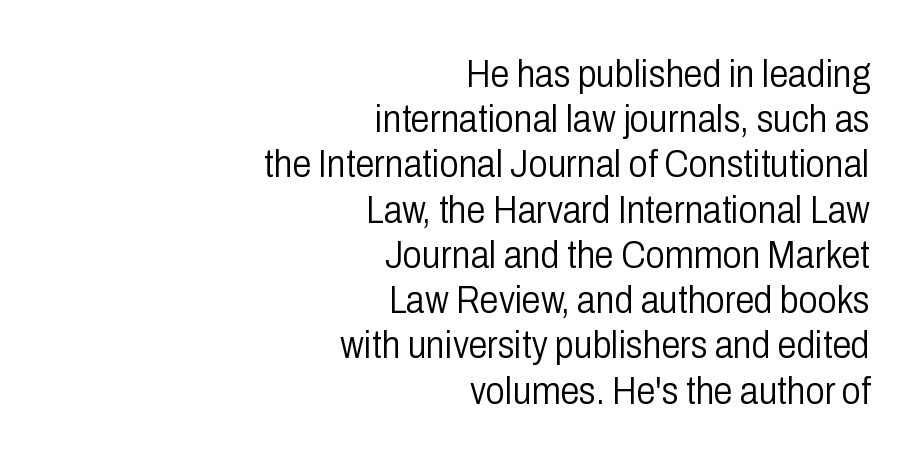
The image shows 38 px light, condensed sans-serif type, upright; set right-aligned, line spacing 1.19x, normal letter spacing, not underlined; low stroke contrast and a medium x-height.
